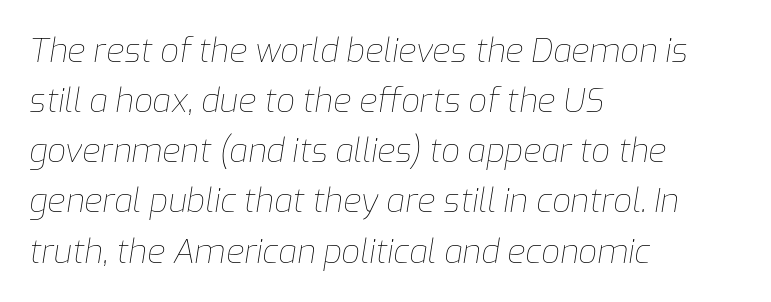
The image shows 33 px thin type, italic (leaning right); set left-aligned, normal line spacing (1.52x), normal letter spacing, not underlined; low stroke contrast and a medium x-height.
